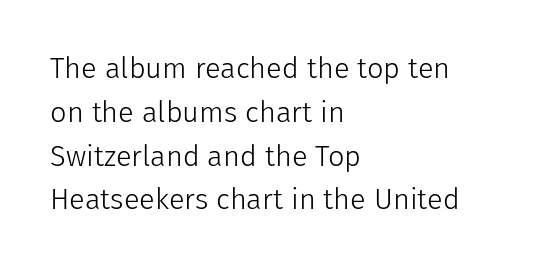
These glyphs show unthickened strokes, regular width or finer. The setting favours the left margin, as ordinary paragraphs usually do. These lines keep a tight, regular rhythm from letter to letter. The vertical gap from one line to the next is medium. Anything drawn beneath the words? Only blank space. The glyphs in this specimen are sans serif.
